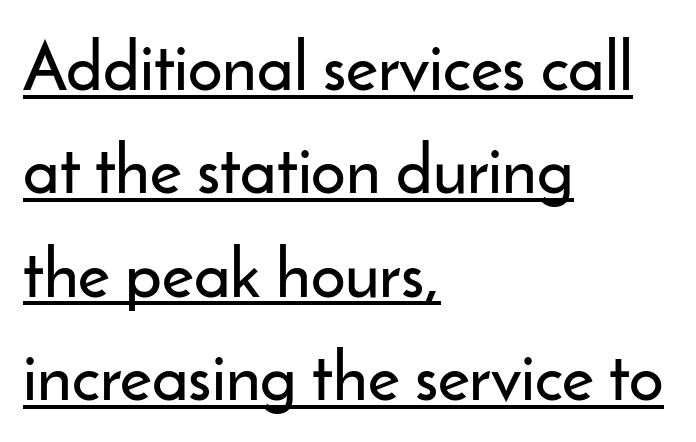
The image shows 68 px sans-serif type, upright; set left-aligned, normal line spacing (1.52x), normal letter spacing, underlined; low stroke contrast and a small x-height.
